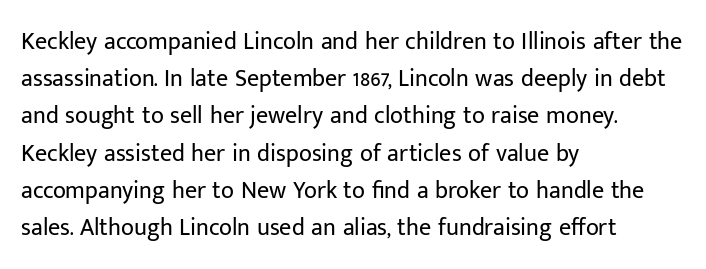
Q: Is the text bold? A: No.
Q: Is the text italic (slanted)? A: No, it is upright.
Q: Is the text underlined? A: No.
Q: How is the paragraph aligned? A: Left-aligned.
Q: Is the spacing between letters normal or unusually wide? A: Normal.
Q: Is the spacing between lines tight, normal or loose? A: Normal.
